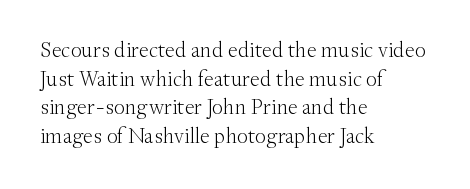
Check the space under the baseline: it is left empty. Characters follow at the spacing the type designer built in. These glyphs show unthickened strokes, regular width or finer. This is the regular roman posture of the typeface. A typesetter would call this leading conventional body-copy spacing. The compositor pushed each line to the left boundary.
